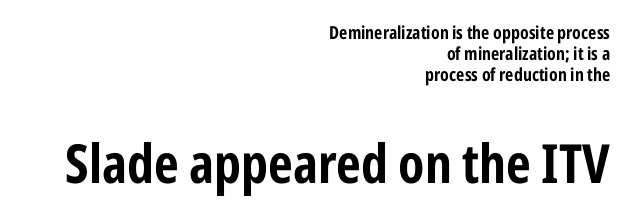
These lines are composed in type without serifs. The letters are bold, with thick, heavy strokes. Small over large — that's the arrangement of the two blocks here. The rendering uses natural spacing where letterforms have individual widths. Style check: upright.
